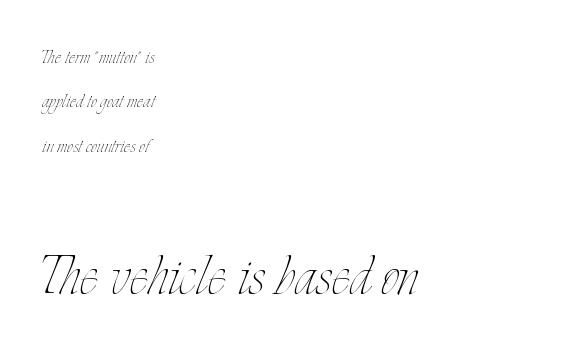
Q: Is the text bold? A: No.
Q: Is the text italic (slanted)? A: Yes.
Q: Is the text underlined? A: No.
Q: How is the paragraph aligned? A: Left-aligned.
Q: Is the spacing between letters normal or unusually wide? A: Normal.
Q: Which block of text is set in a larger size, the first (top) or the second (bottom)? A: The second (bottom) one.
Q: Width (condensed, normal, or wide)? A: Condensed.
Q: Stroke contrast? A: Low.
Q: x-height? A: Small.
Q: Monospaced? A: No.
